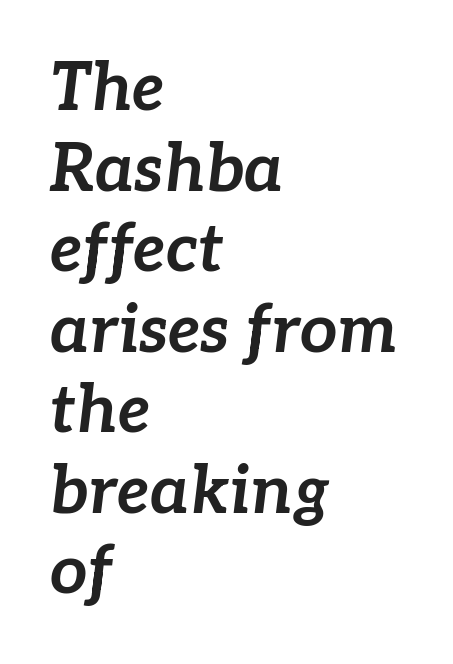
Character widths vary here, with narrow letters taking less room than wide ones. A classic flush-left, rag-right setting is used for this passage. No word sits above an underline. The horizontal fit of the characters is conventional and even. Italic: yes, the glyphs are oblique. On the weight axis this lands at bold, roughly 700.
